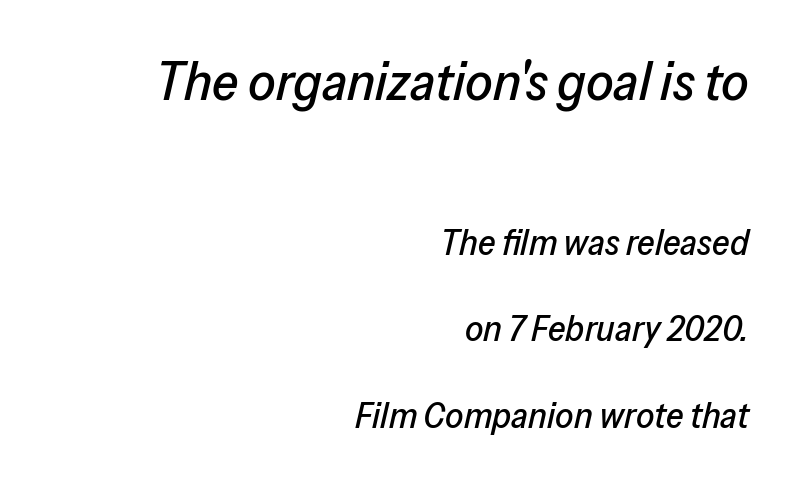
The image shows 54 px text type, italic (leaning right); set right-aligned, loose line spacing (2.4x), normal letter spacing, not underlined; the first (top) block is 1.5x larger; low stroke contrast and a medium x-height.
